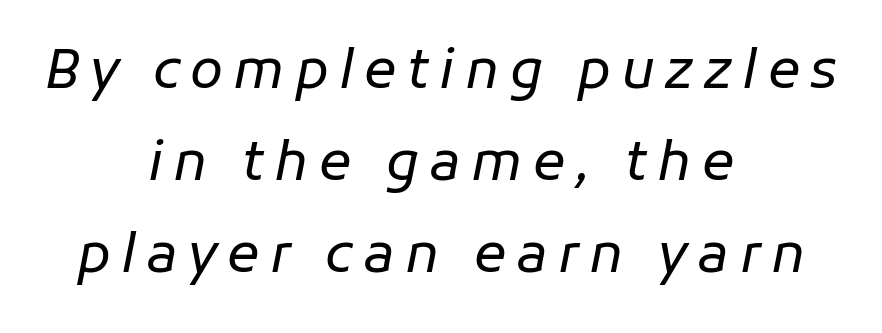
Q: Is the text bold? A: No.
Q: Is the text italic (slanted)? A: Yes, it leans right by about 11 degrees.
Q: Is the text underlined? A: No.
Q: How is the paragraph aligned? A: Centered.
Q: Is the spacing between lines tight, normal or loose? A: Normal.
Q: Width (condensed, normal, or wide)? A: Normal.
Q: Stroke contrast? A: Low.
Q: x-height? A: Medium.
Q: Monospaced? A: No.
